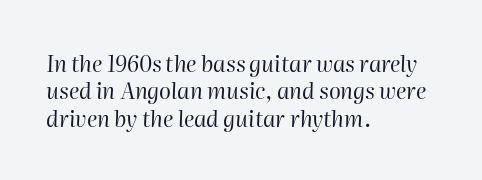
{"italic": "yes", "lean": "right", "slant_degrees": 2, "bold": "no", "underline": "no", "align": "left", "line_spacing": "normal", "line_spacing_ratio": 1.25, "letter_spacing": "normal", "letter_spacing_em": 0.0, "glyph_px": 22}
